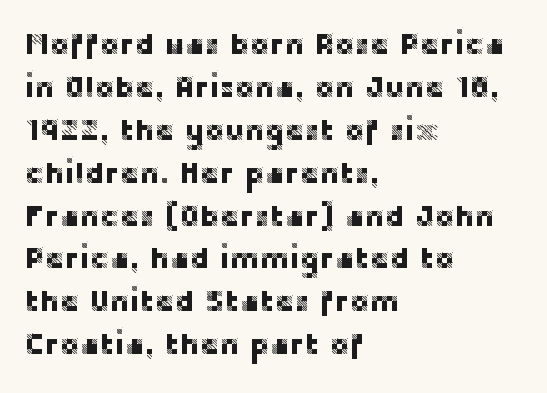
{"serif": "no", "italic": "no", "width": "normal", "stroke_contrast": "low", "x_height": "large", "monospaced": "no", "underline": "no", "align": "left", "line_spacing": "normal", "line_spacing_ratio": 1.43, "letter_spacing": "normal", "letter_spacing_em": 0.0, "glyph_px": 30}
